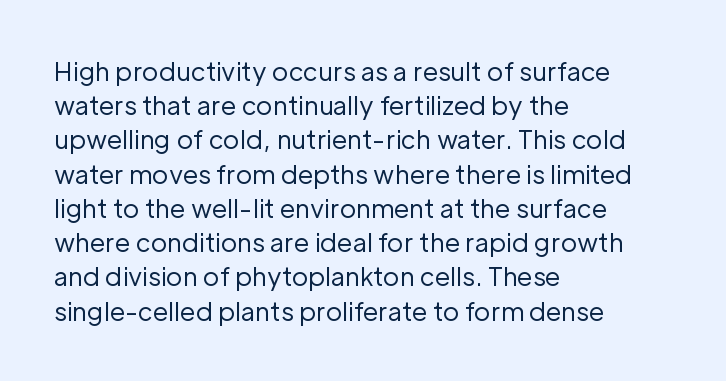
The image shows 25 px text type, upright; set left-aligned, normal line spacing (1.37x), normal letter spacing, not underlined.
